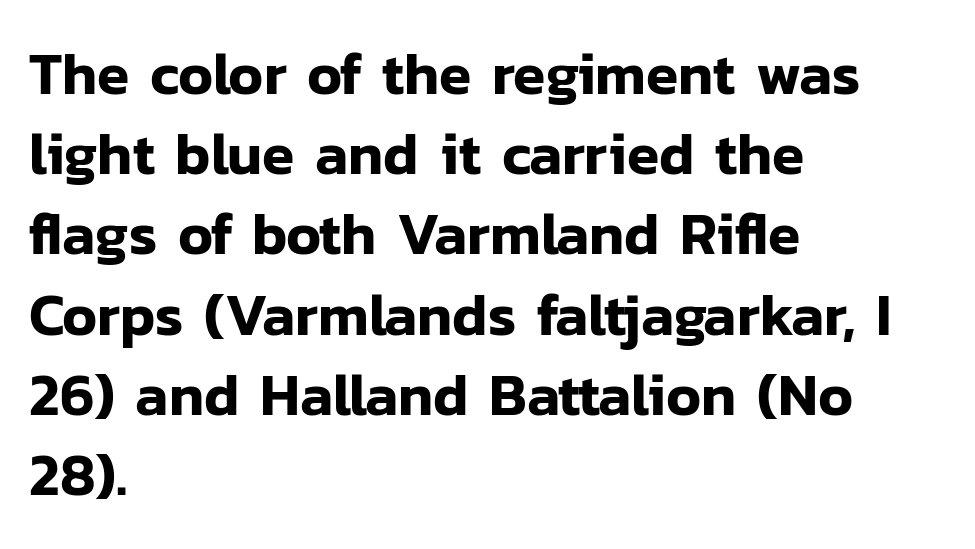
The letters stand upright; this is a roman face. Just letters on the line, the space beneath them empty. Evenly set lines give the paragraph a standard silhouette. Is the block centered? No — it sits flush against the left margin. Does the type have serifs? No, each stem ends abruptly. The letterforms sit shoulder to shoulder at normal distance.
